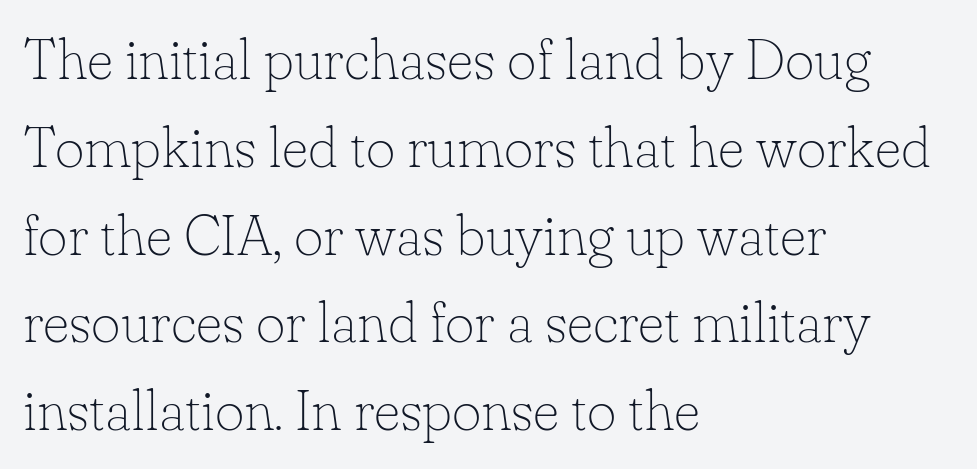
Q: Is the text bold? A: No.
Q: Is the text italic (slanted)? A: No, it is upright.
Q: Is the typeface a serif or a sans-serif typeface? A: Serif.
Q: Is the text underlined? A: No.
Q: How is the paragraph aligned? A: Left-aligned.
Q: Is the spacing between letters normal or unusually wide? A: Normal.
Q: Is the spacing between lines tight, normal or loose? A: Normal.
Q: Width (condensed, normal, or wide)? A: Normal.
Q: Stroke contrast? A: Low.
Q: x-height? A: Small.
Q: Monospaced? A: No.
